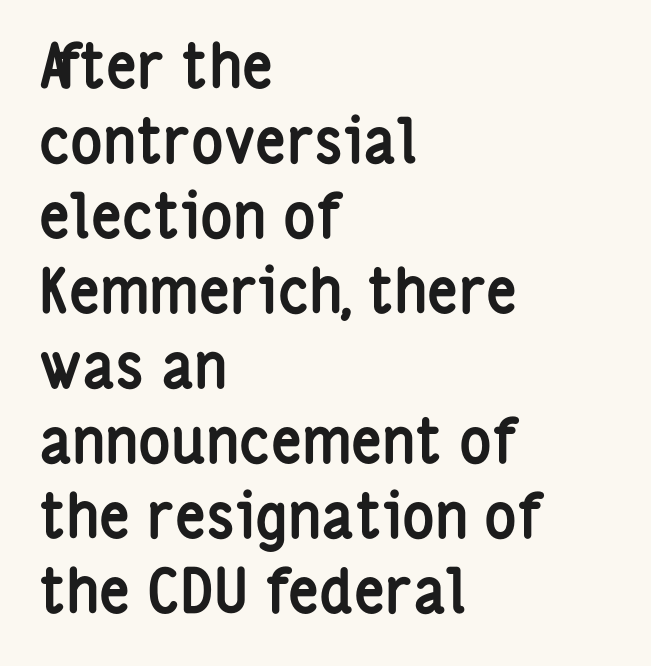
Q: Is the text bold? A: Yes.
Q: Is the text italic (slanted)? A: No, it is upright.
Q: Is the typeface a serif or a sans-serif typeface? A: Sans-serif.
Q: Is the text underlined? A: No.
Q: How is the paragraph aligned? A: Left-aligned.
Q: Is the spacing between letters normal or unusually wide? A: Normal.
Q: Width (condensed, normal, or wide)? A: Condensed.
Q: Stroke contrast? A: Low.
Q: x-height? A: Medium.
Q: Monospaced? A: No.
